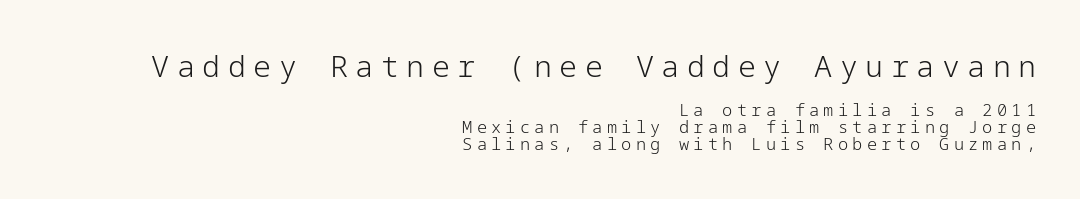
Q: Is the text bold? A: No.
Q: Is the text italic (slanted)? A: No, it is upright.
Q: Is the typeface a serif or a sans-serif typeface? A: Sans-serif.
Q: Is the text underlined? A: No.
Q: How is the paragraph aligned? A: Right-aligned.
Q: Is the spacing between letters normal or unusually wide? A: Unusually wide.
Q: Is the spacing between lines tight, normal or loose? A: Tight.
Q: Which block of text is set in a larger size, the first (top) or the second (bottom)? A: The first (top) one.
Q: Width (condensed, normal, or wide)? A: Normal.
Q: Stroke contrast? A: Low.
Q: x-height? A: Medium.
